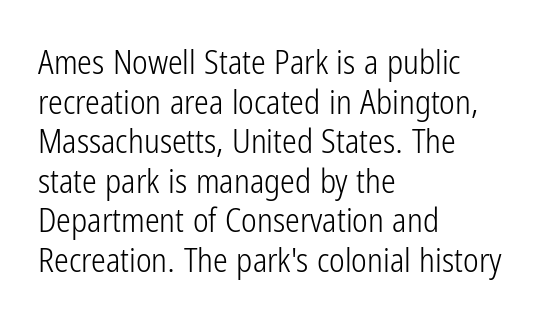
The lettering stays uniformly vertical, giving the passage a roman look. Each stroke keeps to a modest, everyday thickness or less. Observe the ordinary spacing: letters are neighbours, not strangers. Plain, unruled lines of type. Horizontal alignment here is leftward, the default for most running prose.
